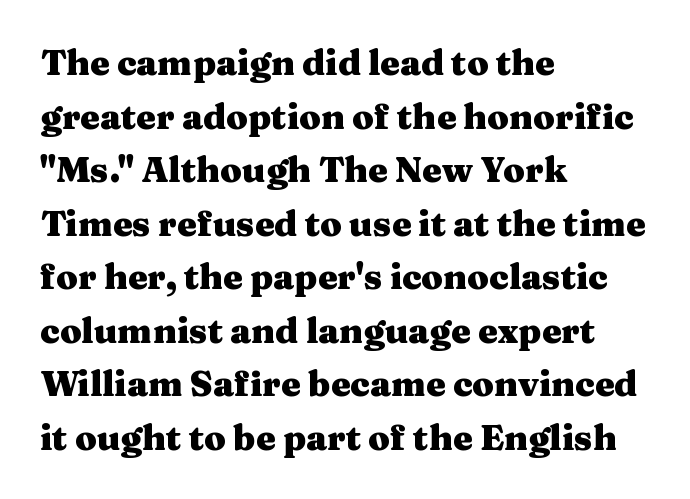
The letters advance in unequal steps, a hallmark of proportional type. These lines stack with their left ends in a neat column. Heft: maximum for text — a bold. The typeface chosen for these lines features serifs.
